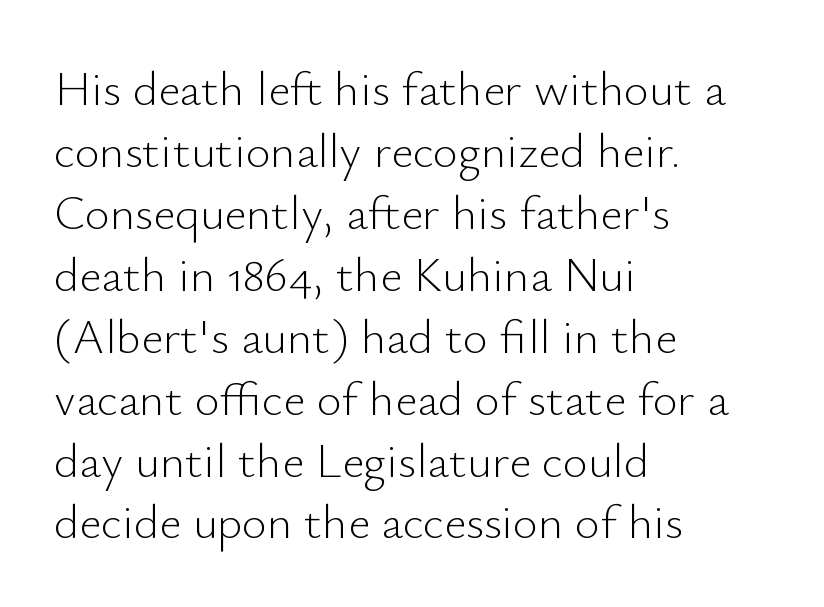
{"serif": "no", "italic": "no", "bold": "no", "weight": "light", "width": "normal", "stroke_contrast": "low", "x_height": "small", "monospaced": "no", "underline": "no", "align": "left", "line_spacing": "normal", "line_spacing_ratio": 1.29, "letter_spacing": "normal", "letter_spacing_em": 0.0, "glyph_px": 48}
